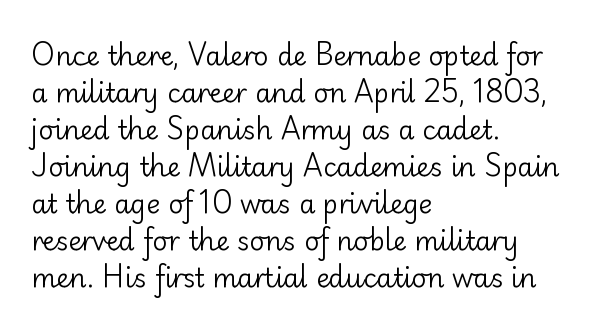
{"italic": "no", "bold": "no", "underline": "no", "align": "left", "line_spacing": "normal", "line_spacing_ratio": 1.42, "letter_spacing": "normal", "letter_spacing_em": 0.0, "glyph_px": 26}
